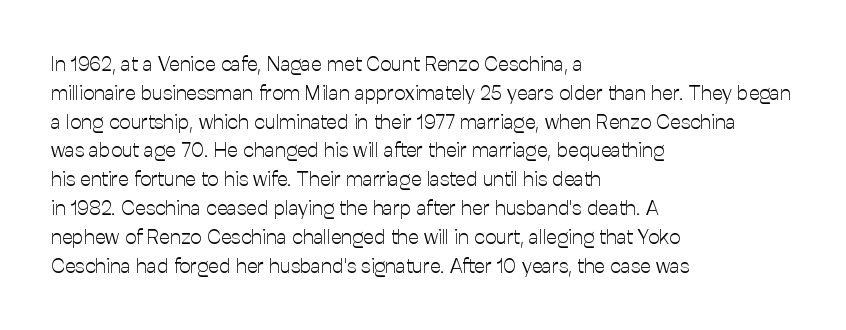
{"italic": "no", "bold": "no", "underline": "no", "align": "left", "line_spacing": "normal", "line_spacing_ratio": 1.44, "letter_spacing": "normal", "letter_spacing_em": 0.0, "glyph_px": 20}
